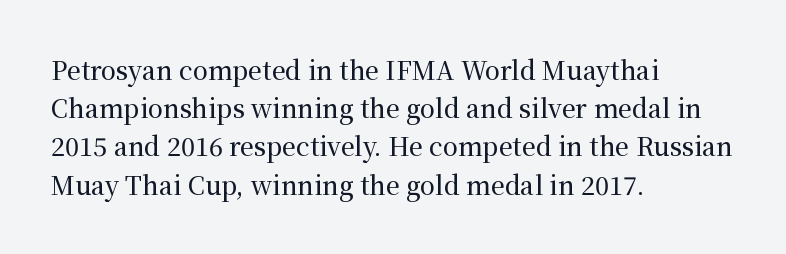
{"italic": "no", "underline": "no", "align": "left", "line_spacing": "normal", "line_spacing_ratio": 1.53, "letter_spacing": "normal", "letter_spacing_em": 0.0, "glyph_px": 25}
